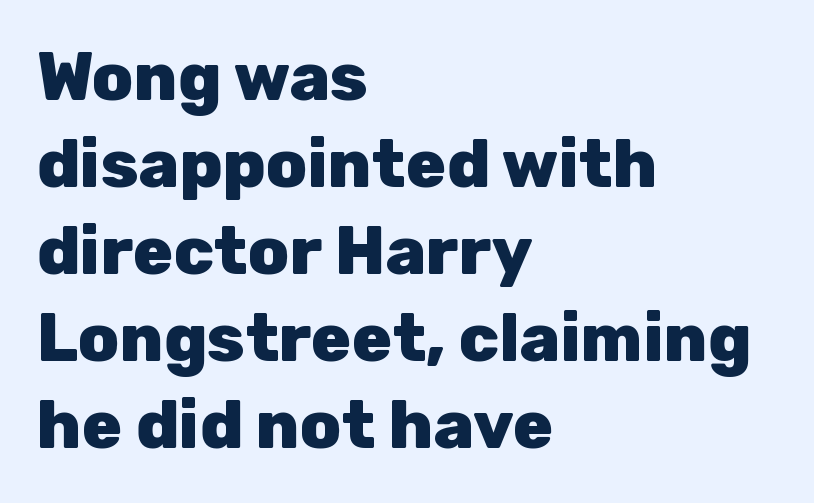
The image shows 67 px heavy sans-serif type, upright; set left-aligned, normal line spacing (1.3x), normal letter spacing, not underlined; low stroke contrast and a medium x-height.
